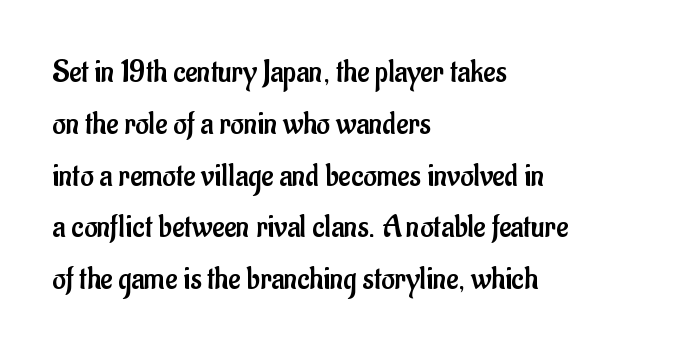
{"serif": "no", "italic": "no", "bold": "no", "weight": "regular", "width": "condensed", "stroke_contrast": "low", "x_height": "small", "monospaced": "no", "underline": "no", "align": "left", "line_spacing": "normal", "line_spacing_ratio": 1.57, "letter_spacing": "normal", "letter_spacing_em": 0.0, "glyph_px": 33}
